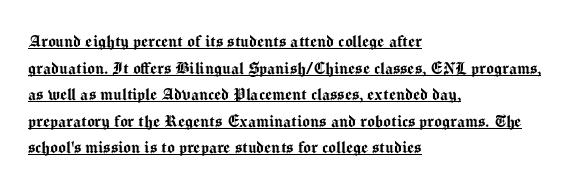
{"italic": "no", "underline": "yes", "align": "left", "line_spacing": "normal", "line_spacing_ratio": 1.33, "letter_spacing": "normal", "letter_spacing_em": 0.0, "glyph_px": 20}
